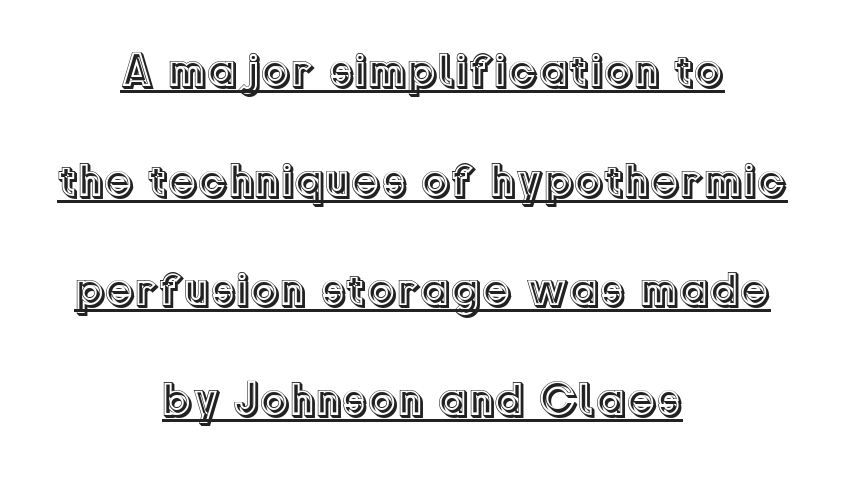
Q: Is the text italic (slanted)? A: No, it is upright.
Q: Is the text underlined? A: Yes.
Q: How is the paragraph aligned? A: Centered.
Q: Is the spacing between letters normal or unusually wide? A: Normal.
Q: Is the spacing between lines tight, normal or loose? A: Loose.
Q: Width (condensed, normal, or wide)? A: Normal.
Q: x-height? A: Medium.
Q: Monospaced? A: No.
